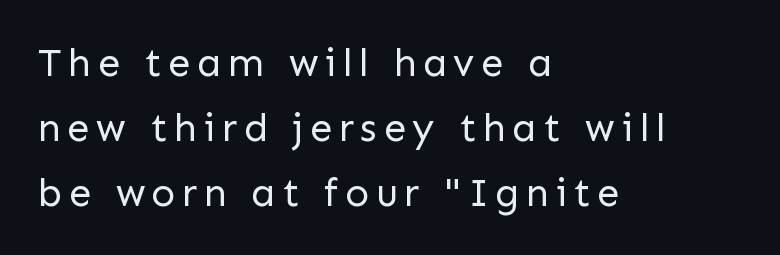
Q: Is the text bold? A: No.
Q: Is the text italic (slanted)? A: No, it is upright.
Q: Is the typeface a serif or a sans-serif typeface? A: Sans-serif.
Q: Is the text underlined? A: No.
Q: How is the paragraph aligned? A: Left-aligned.
Q: Is the spacing between lines tight, normal or loose? A: Normal.
Q: Width (condensed, normal, or wide)? A: Normal.
Q: Stroke contrast? A: Low.
Q: x-height? A: Medium.
Q: Monospaced? A: No.
